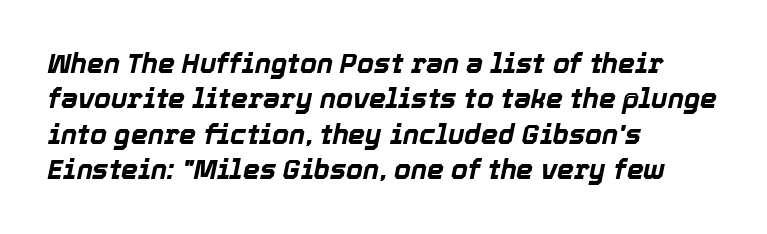
Compared with typical paragraphs, the rows here are spaced about the same. The glyphs look as if they've been sheared to an angle. Look at the tracking — it's just the regular setting, nothing added. The passage shown is emphatically bold. Layout note: lines flush left. No word sits above an underline.
